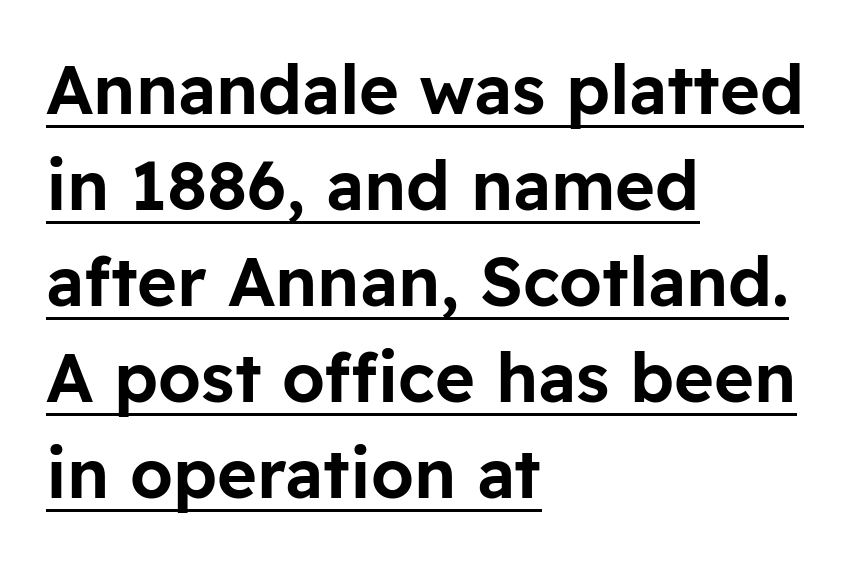
{"serif": "no", "italic": "no", "width": "normal", "stroke_contrast": "low", "x_height": "medium", "monospaced": "no", "underline": "yes", "align": "left", "line_spacing": "normal", "line_spacing_ratio": 1.41, "letter_spacing": "normal", "letter_spacing_em": 0.0, "glyph_px": 68}
